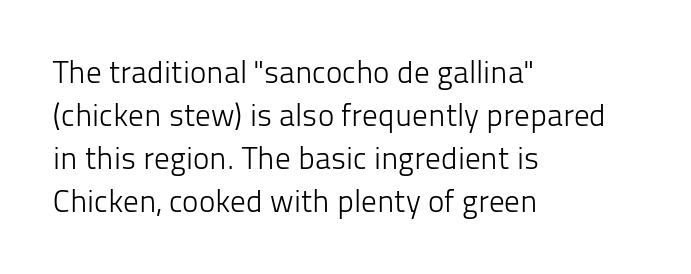
Q: Is the text bold? A: No.
Q: Is the text italic (slanted)? A: No, it is upright.
Q: Is the typeface a serif or a sans-serif typeface? A: Sans-serif.
Q: Is the text underlined? A: No.
Q: How is the paragraph aligned? A: Left-aligned.
Q: Is the spacing between letters normal or unusually wide? A: Normal.
Q: Is the spacing between lines tight, normal or loose? A: Normal.
Q: Width (condensed, normal, or wide)? A: Normal.
Q: Stroke contrast? A: Low.
Q: x-height? A: Medium.
Q: Monospaced? A: No.
